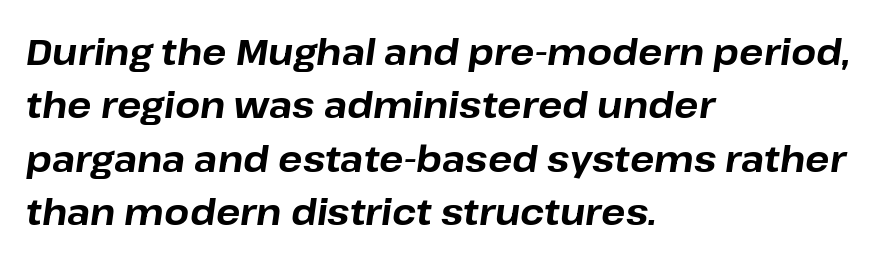
If you measured baseline to baseline, you'd find a middling distance. I'd describe the lettering as bold — thick and assertive. Default kerning and tracking; the words read as compact shapes. Plain, unruled lines of type. Here the designer chose a conventional face with non-uniform glyph widths.
